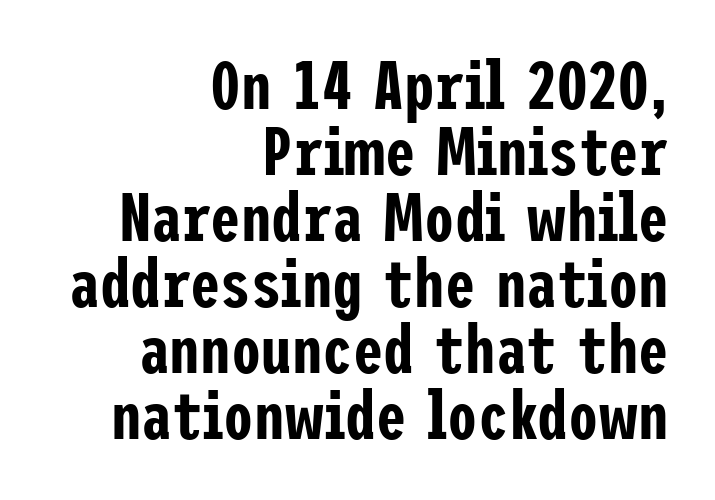
{"serif": "no", "italic": "no", "width": "condensed", "stroke_contrast": "low", "x_height": "medium", "underline": "no", "align": "right", "line_spacing": "tight", "line_spacing_ratio": 0.97, "letter_spacing": "normal", "letter_spacing_em": 0.0, "glyph_px": 68}
